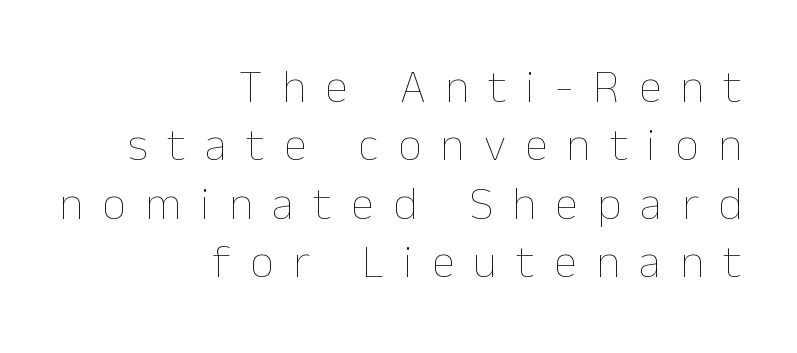
{"italic": "no", "bold": "no", "weight": "thin", "width": "normal", "stroke_contrast": "low", "x_height": "medium", "monospaced": "no", "underline": "no", "align": "right", "line_spacing_ratio": 1.24, "letter_spacing": "wide", "letter_spacing_em": 0.41, "glyph_px": 47}
